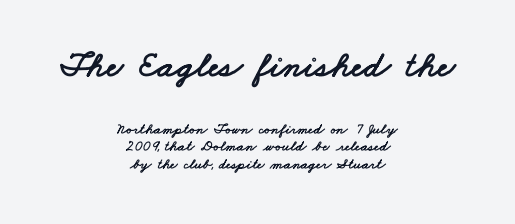
The image shows 37 px wide sans-serif type; set centered, line spacing 1.17x, normal letter spacing, not underlined; the first (top) block is 2.47x larger; low stroke contrast and a small x-height.
